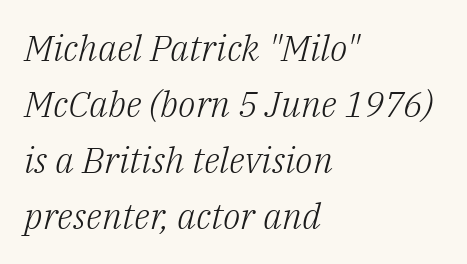
Compared with typical paragraphs, the rows here are spaced about the same. Characters are canted at an angle relative to the baseline's perpendicular. Quick note: underline off. Think of a printed novel: that variable character pitch is what you see here. Where is the straight margin? On the left. Between one letter and the next there's only the usual sliver of space.
